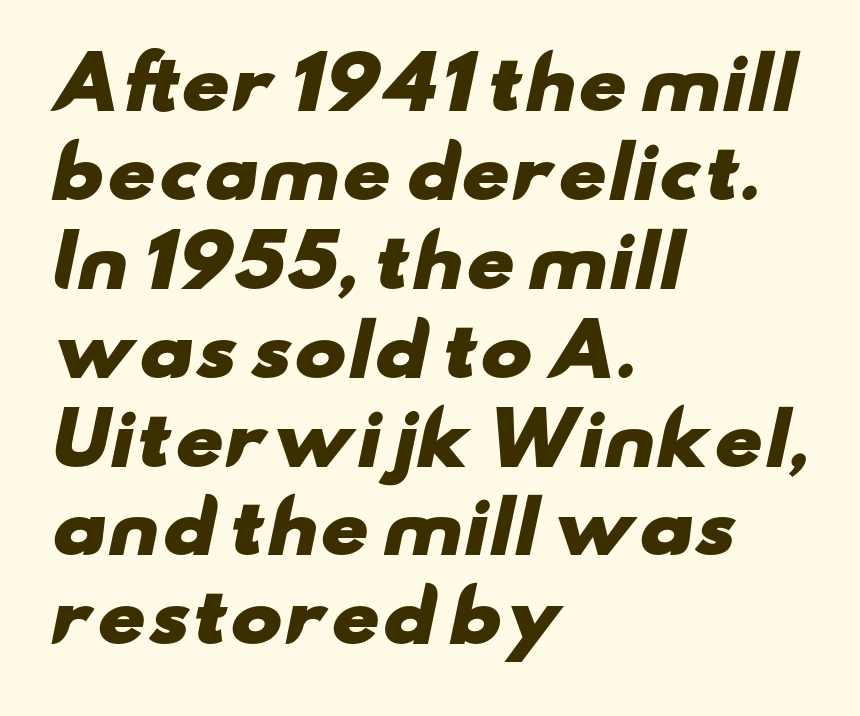
{"serif": "no", "bold": "yes", "weight": "heavy", "width": "wide", "stroke_contrast": "low", "x_height": "small", "monospaced": "no", "underline": "no", "align": "left", "line_spacing": "normal", "line_spacing_ratio": 1.27, "letter_spacing": "normal", "letter_spacing_em": 0.0, "glyph_px": 70}
